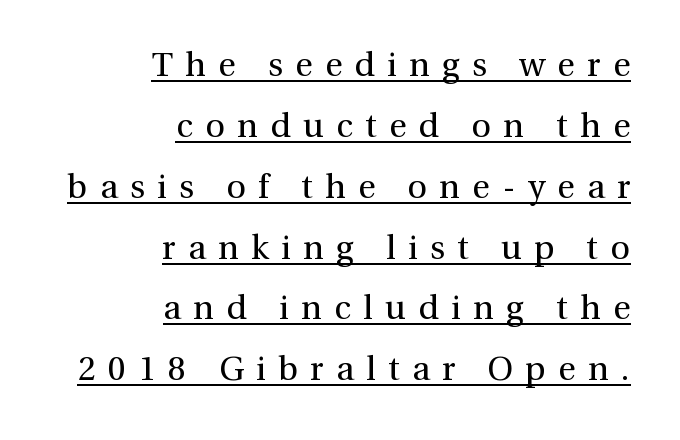
{"serif": "yes", "italic": "no", "bold": "no", "weight": "regular", "width": "normal", "stroke_contrast": "medium", "x_height": "medium", "monospaced": "no", "underline": "yes", "align": "right", "line_spacing_ratio": 1.79, "letter_spacing": "wide", "letter_spacing_em": 0.36, "glyph_px": 34}
